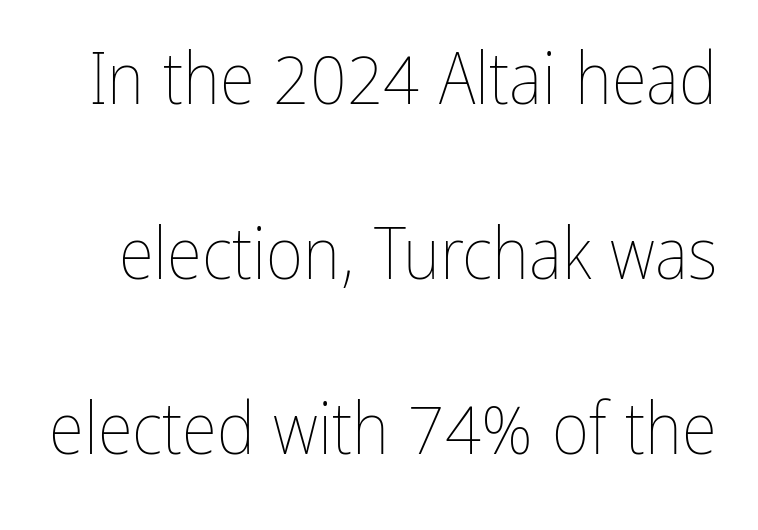
The image shows 72 px thin, condensed type, upright; set loose line spacing (2.43x), normal letter spacing, not underlined; low stroke contrast and a medium x-height.
